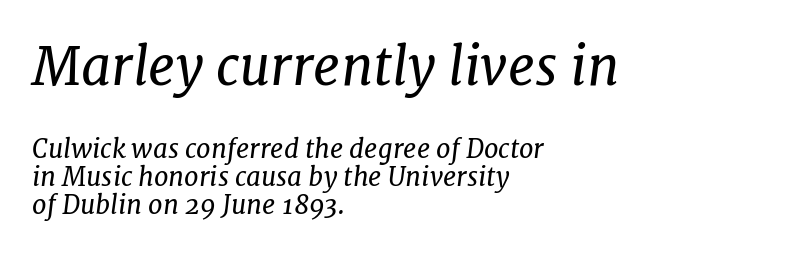
Q: Is the text bold? A: No.
Q: Is the text italic (slanted)? A: Yes, it leans right by about 7 degrees.
Q: Is the typeface a serif or a sans-serif typeface? A: Serif.
Q: Is the text underlined? A: No.
Q: How is the paragraph aligned? A: Left-aligned.
Q: Is the spacing between letters normal or unusually wide? A: Normal.
Q: Is the spacing between lines tight, normal or loose? A: Tight.
Q: Which block of text is set in a larger size, the first (top) or the second (bottom)? A: The first (top) one.
Q: Width (condensed, normal, or wide)? A: Normal.
Q: Stroke contrast? A: Low.
Q: x-height? A: Medium.
Q: Monospaced? A: No.
